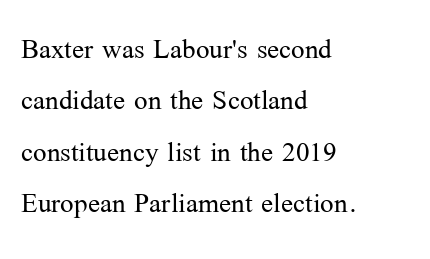
The area under the type is left untouched. What stands out about the letter spacing? Nothing — it is the standard amount. These lines stack with their left ends in a neat column. The rows are spaced the way most documents space them. Heft: none added — not bold. Little horizontal feet cap the strokes, marking this as serif type.
